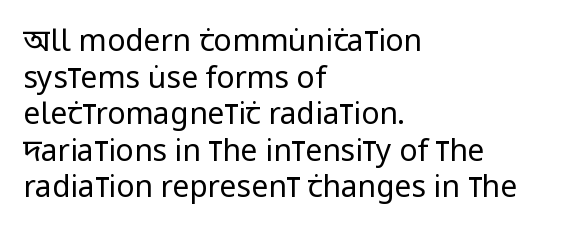
Each letter's strokes conclude bluntly, with no projecting serifs. Think standard paragraph weight, or any step lighter than that. The space directly below the letters is spotless. Compared with typical body copy, the letter spacing here is the same. If you drew a line through each stem, it would be perfectly vertical. The passage is arranged the way most books set body copy — flush left.
